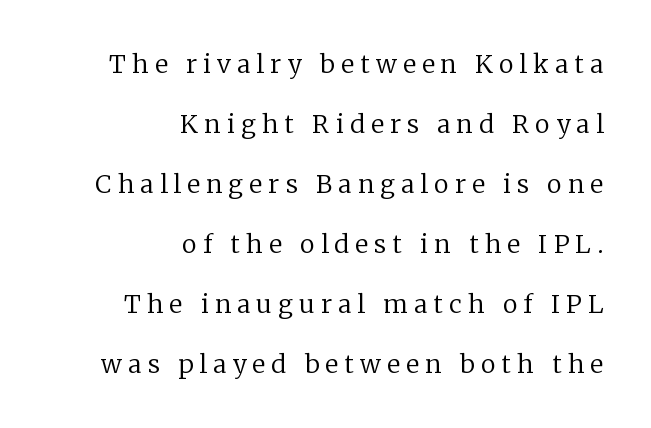
These lines stack with their right ends in a neat column. No heavy texture on the line: the type isn't bold. You could only call the tracking loose — the letters float apart. The space directly below the letters is spotless. This block would shrink considerably if given ordinary leading; it's expanded now. Every character sits straight up, as roman type does.
